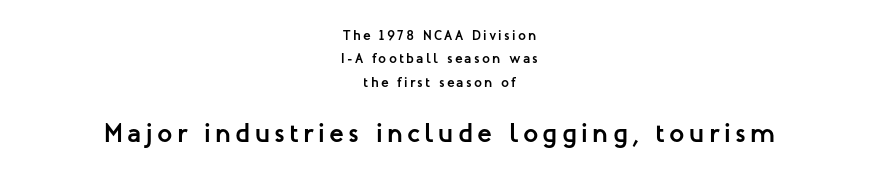
Q: Is the text bold? A: Yes.
Q: Is the text italic (slanted)? A: No, it is upright.
Q: Is the text underlined? A: No.
Q: How is the paragraph aligned? A: Centered.
Q: Is the spacing between lines tight, normal or loose? A: Normal.
Q: Which block of text is set in a larger size, the first (top) or the second (bottom)? A: The second (bottom) one.
